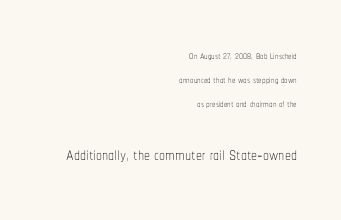
Q: Is the text bold? A: No.
Q: Is the text italic (slanted)? A: No, it is upright.
Q: Is the text underlined? A: No.
Q: How is the paragraph aligned? A: Right-aligned.
Q: Is the spacing between letters normal or unusually wide? A: Normal.
Q: Which block of text is set in a larger size, the first (top) or the second (bottom)? A: The second (bottom) one.
